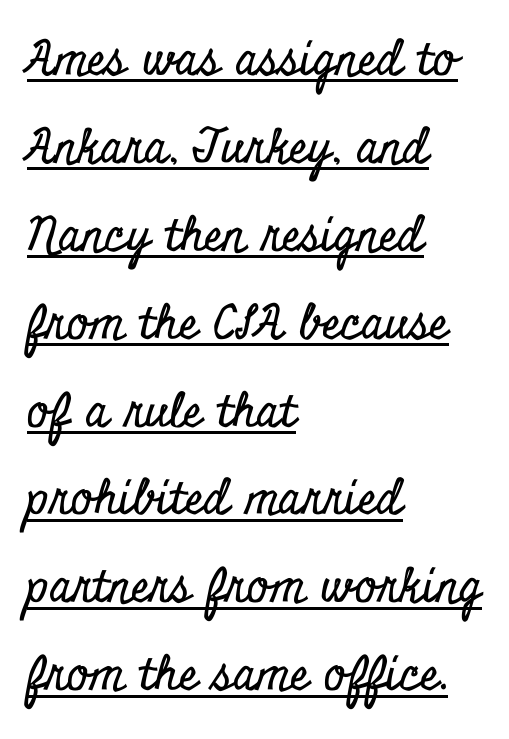
There is no visible air inserted between adjacent glyphs. Emphasis is given by a line drawn under the lettering. Yep, those are serifs on the letters. You could not count columns in this text — the font is proportionally spaced.
